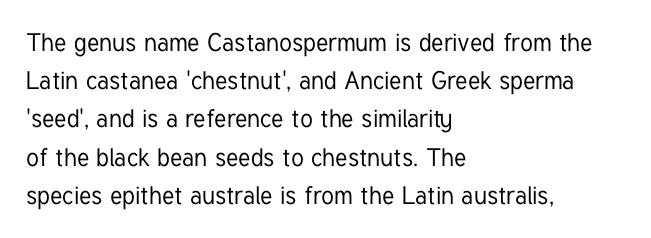
{"italic": "no", "underline": "no", "align": "left", "line_spacing": "normal", "line_spacing_ratio": 1.53, "letter_spacing": "normal", "letter_spacing_em": 0.0, "glyph_px": 25}
